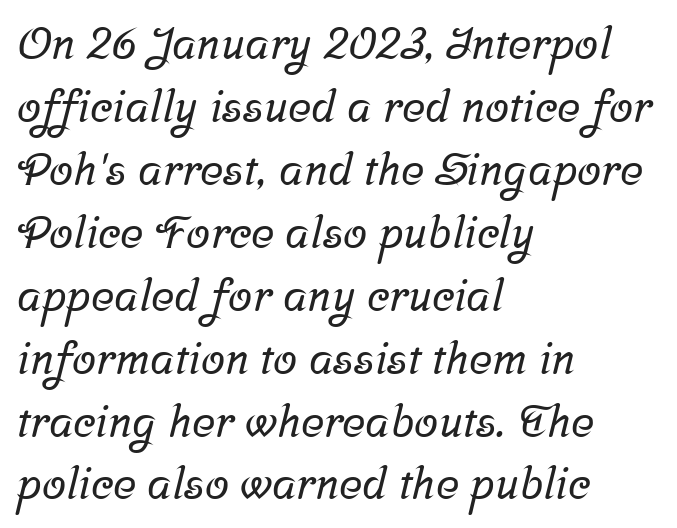
Think of a printed novel: that variable character pitch is what you see here. Rule under the text: the space is simply empty. The gaps between neighbouring characters are ordinary and unremarkable.
